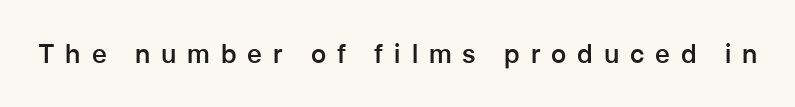
Q: Is the text bold? A: Semi-bold.
Q: Is the text italic (slanted)? A: No, it is upright.
Q: Is the text underlined? A: No.
Q: Is the spacing between letters normal or unusually wide? A: Unusually wide.
